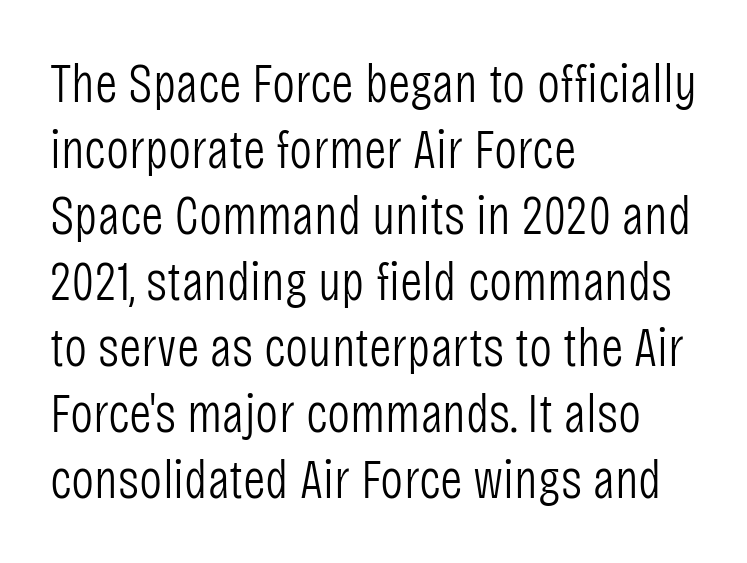
Notice how the passage keeps a crisp vertical edge on the left only. No heavy texture on the line: the type isn't bold. There is no visible air inserted between adjacent glyphs. Every stem runs plumb, perpendicular to the baseline.
